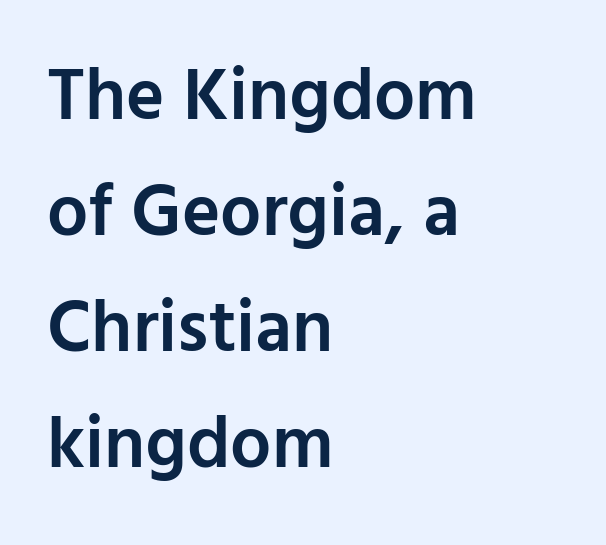
Q: Is the text bold? A: Semi-bold.
Q: Is the text italic (slanted)? A: No, it is upright.
Q: Is the typeface a serif or a sans-serif typeface? A: Sans-serif.
Q: Is the text underlined? A: No.
Q: How is the paragraph aligned? A: Left-aligned.
Q: Is the spacing between letters normal or unusually wide? A: Normal.
Q: Is the spacing between lines tight, normal or loose? A: Normal.
Q: Width (condensed, normal, or wide)? A: Normal.
Q: Stroke contrast? A: Low.
Q: x-height? A: Medium.
Q: Monospaced? A: No.
